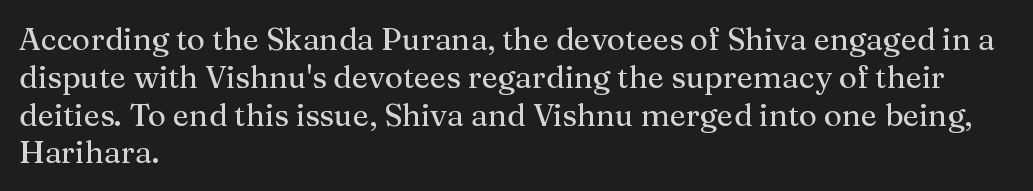
{"serif": "yes", "italic": "no", "width": "normal", "stroke_contrast": "medium", "x_height": "medium", "monospaced": "no", "underline": "no", "align": "left", "line_spacing_ratio": 1.22, "letter_spacing": "normal", "letter_spacing_em": 0.0, "glyph_px": 31}
